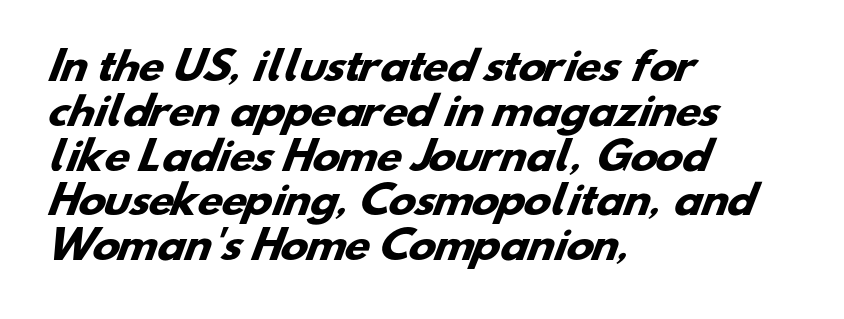
Weight check: bold — yes, fully. Character widths vary here, with narrow letters taking less room than wide ones. This rendering leaves character spacing at its baseline value. The glyphs are unaccompanied by any horizontal stroke below them. Unlike a traditional serif, this face leaves its strokes unadorned. Short and long lines alike share a common starting point at left.
